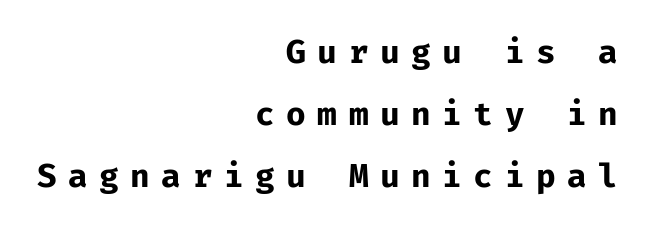
{"serif": "no", "italic": "no", "bold": "yes", "weight": "bold", "width": "normal", "stroke_contrast": "low", "x_height": "medium", "monospaced": "yes", "underline": "no", "align": "right", "line_spacing": "loose", "line_spacing_ratio": 1.93, "letter_spacing": "wide", "letter_spacing_em": 0.36, "glyph_px": 32}
